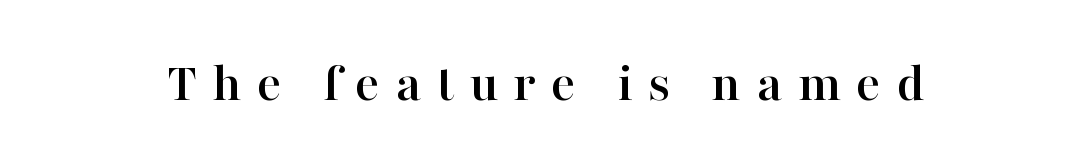
The image shows 57 px serif type, upright; set unusually wide letter spacing (+0.27 em), not underlined; high stroke contrast and a medium x-height.
